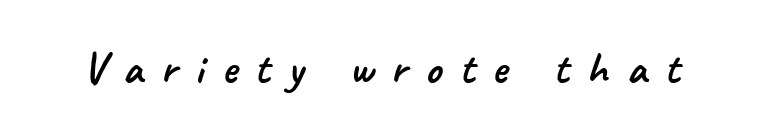
The image shows 45 px sans-serif type; set unusually wide letter spacing (+0.4 em), not underlined; low stroke contrast and a small x-height.
